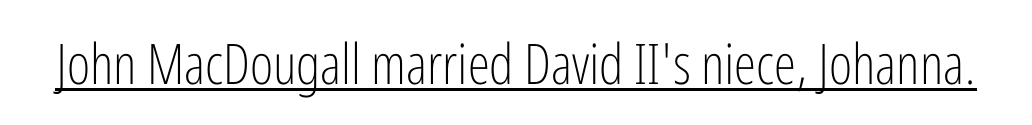
Q: Is the text bold? A: No.
Q: Is the text italic (slanted)? A: No, it is upright.
Q: Is the typeface a serif or a sans-serif typeface? A: Sans-serif.
Q: Is the text underlined? A: Yes.
Q: Is the spacing between letters normal or unusually wide? A: Normal.
Q: Width (condensed, normal, or wide)? A: Condensed.
Q: Stroke contrast? A: Low.
Q: x-height? A: Medium.
Q: Monospaced? A: No.
